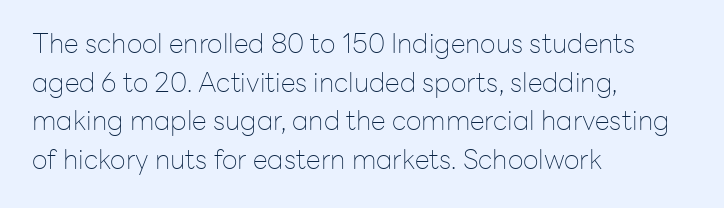
Stroke thickness stays within the range of a standard reading face or lighter. Notice how descenders clear the ascenders below comfortably — that's standard leading. There is no visible air inserted between adjacent glyphs. Casual observation: everything's shoved over to the left. The specimen omits any rule beneath the text block's lines. The letters stand straight up with perfectly vertical stems.
